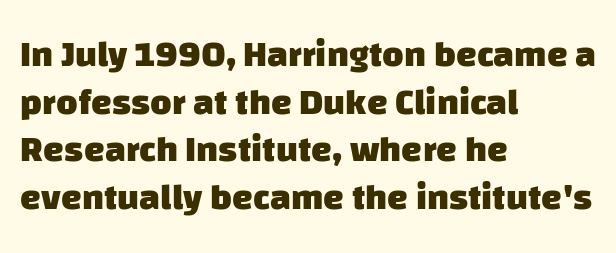
Does the copy run flush right? No — it runs flush left. In terms of letterform style, serifs are entirely absent. Tracking here is standard; glyphs follow each other at the usual distance. Only glyphs here, with clear space below each row. Regarding leading, the lines here are spaced in the standard way. Caption: bold face, heavy strokes.
